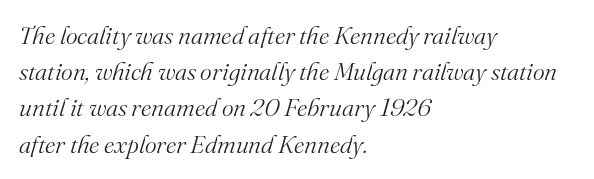
{"italic": "yes", "lean": "right", "slant_degrees": 16, "bold": "no", "underline": "no", "align": "left", "line_spacing": "normal", "line_spacing_ratio": 1.45, "letter_spacing": "normal", "letter_spacing_em": 0.0, "glyph_px": 25}
